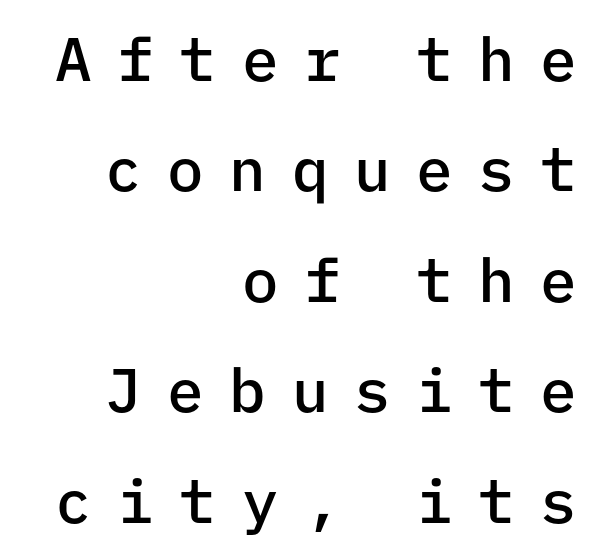
The image shows 61 px semibold sans-serif type, upright, monospaced; set right-aligned, line spacing 1.81x, unusually wide letter spacing (+0.42 em), not underlined; low stroke contrast and a medium x-height.
